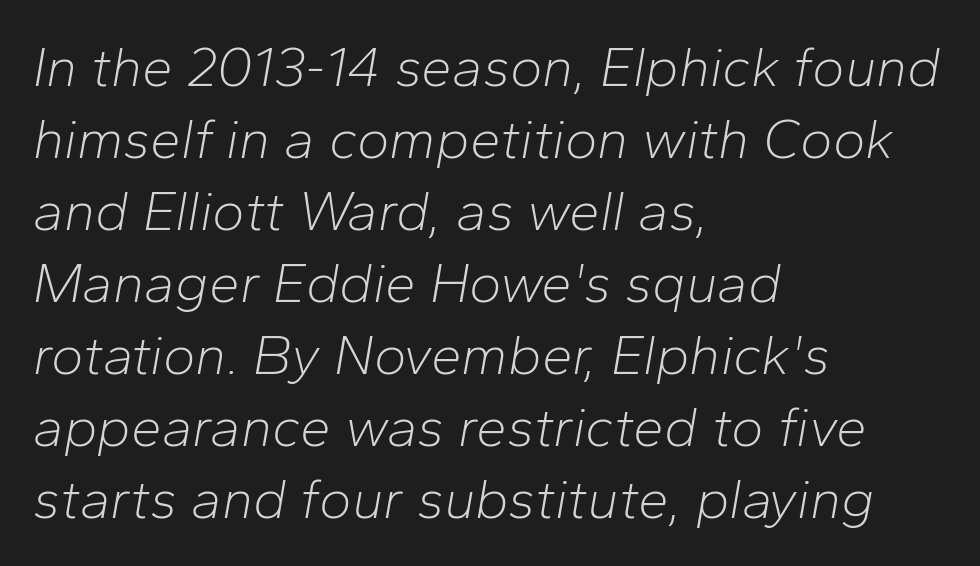
The image shows 55 px light type, italic (leaning right); set left-aligned, normal line spacing (1.31x), normal letter spacing, not underlined; low stroke contrast and a medium x-height.
